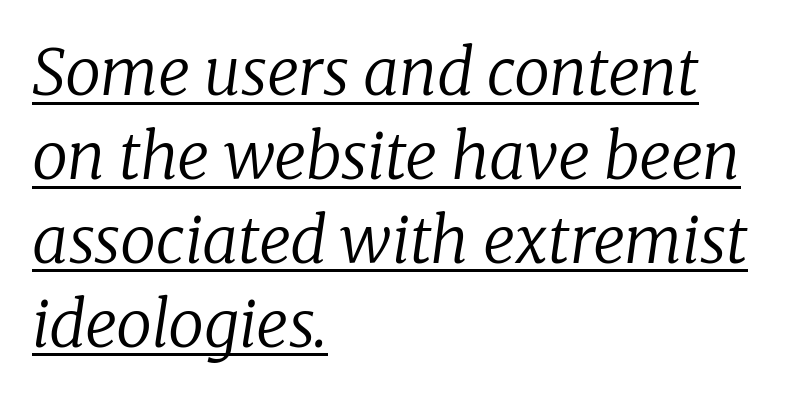
{"serif": "yes", "italic": "yes", "lean": "right", "slant_degrees": 8, "bold": "no", "weight": "regular", "width": "normal", "stroke_contrast": "low", "x_height": "medium", "monospaced": "no", "underline": "yes", "align": "left", "line_spacing": "normal", "line_spacing_ratio": 1.31, "letter_spacing": "normal", "letter_spacing_em": 0.0, "glyph_px": 64}
